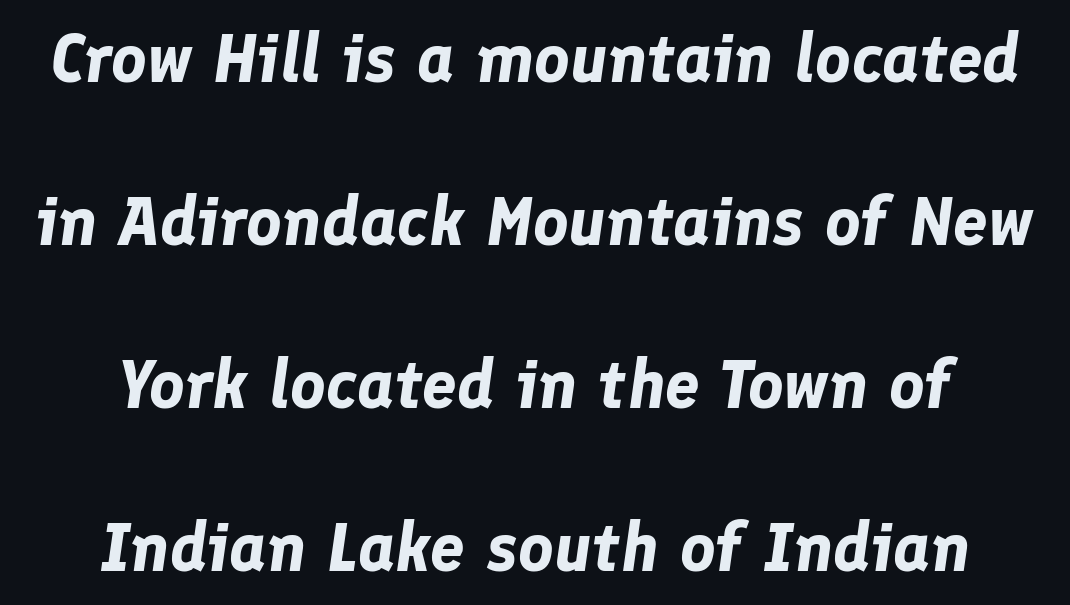
{"italic": "yes", "lean": "right", "slant_degrees": 8, "bold": "yes", "weight": "bold", "width": "normal", "stroke_contrast": "low", "x_height": "medium", "monospaced": "no", "underline": "no", "align": "center", "line_spacing": "loose", "line_spacing_ratio": 2.36, "letter_spacing": "normal", "letter_spacing_em": 0.0, "glyph_px": 69}
